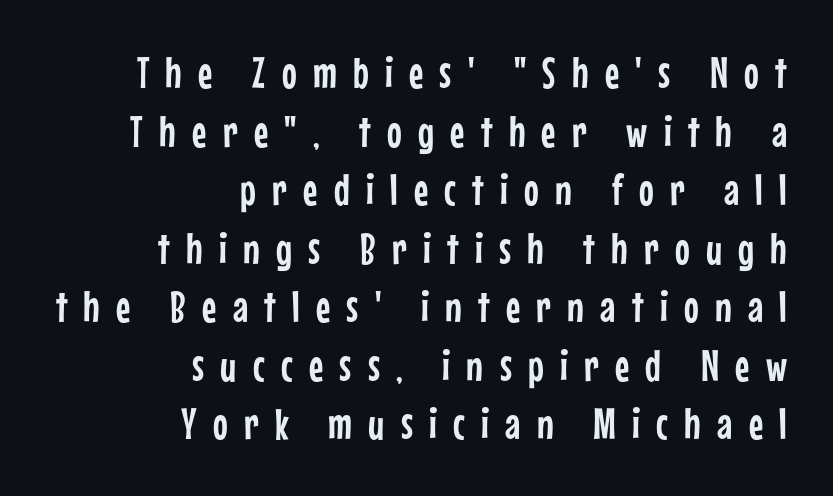
If you measured baseline to baseline, you'd find a middling distance. Proportional: the letters do not fall into vertical columns. The font's upright variant was chosen for this text. The letterforms stand isolated, each surrounded by extra space. The ragged edge is on the left, which tells us the setting is flush right. Decoration check: the copy has no underline.
